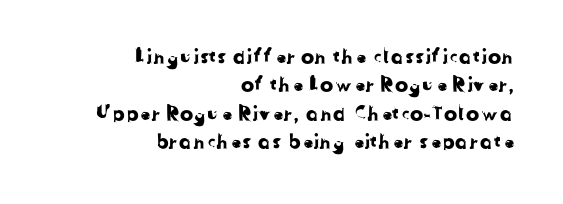
The image shows 20 px text type; set right-aligned, normal line spacing (1.42x), normal letter spacing, not underlined.
